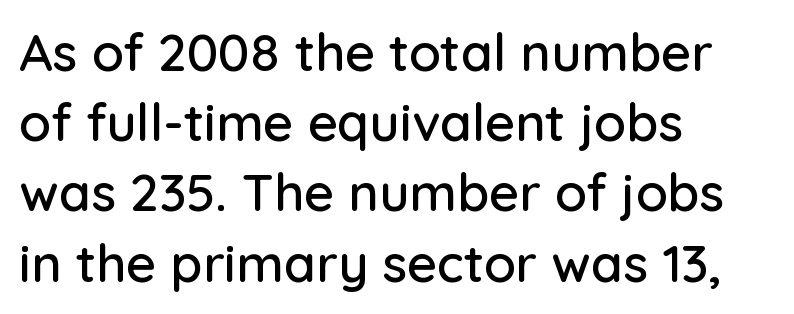
{"serif": "no", "italic": "no", "width": "normal", "stroke_contrast": "low", "x_height": "medium", "monospaced": "no", "underline": "no", "align": "left", "line_spacing": "normal", "line_spacing_ratio": 1.35, "letter_spacing": "normal", "letter_spacing_em": 0.0, "glyph_px": 52}
